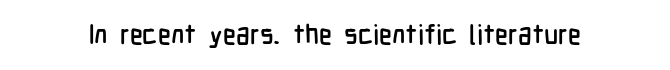
Q: Is the text italic (slanted)? A: No, it is upright.
Q: Is the text underlined? A: No.
Q: Is the spacing between letters normal or unusually wide? A: Normal.
